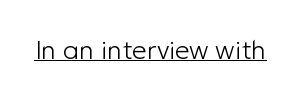
The image shows 26 px text type, upright; set normal letter spacing, underlined.
